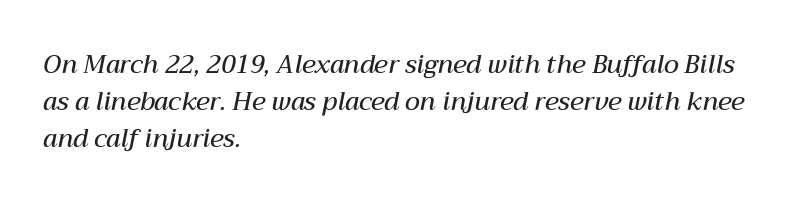
The image shows 25 px text type, italic (leaning right); set left-aligned, normal line spacing (1.49x), normal letter spacing, not underlined.
